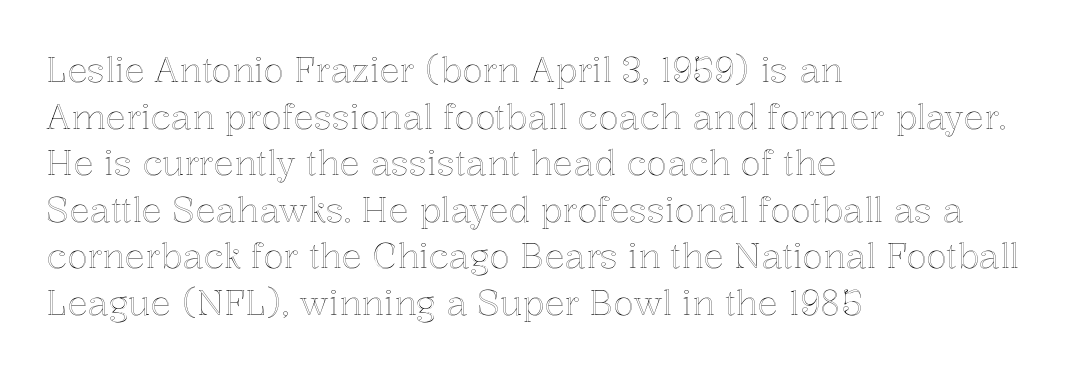
The image shows 34 px text type, upright; set left-aligned, normal line spacing (1.37x), normal letter spacing, not underlined; a medium x-height.
